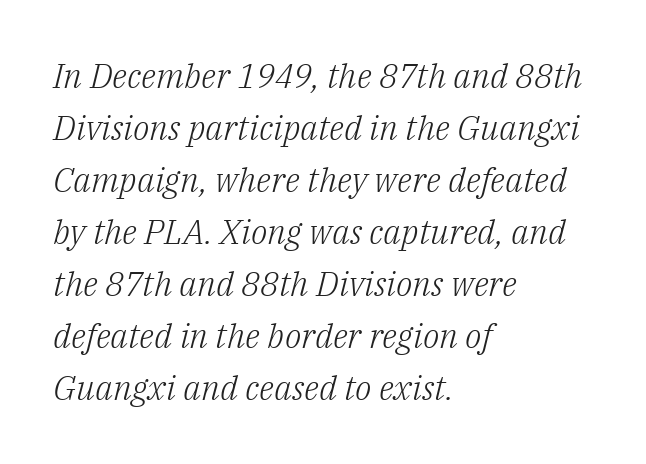
The image shows 34 px light serif type, italic (leaning right); set left-aligned, normal line spacing (1.53x), normal letter spacing, not underlined; low stroke contrast and a medium x-height.
